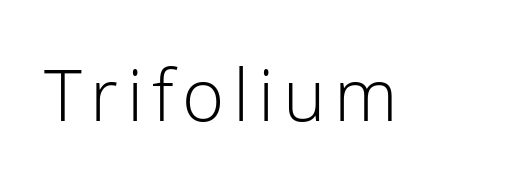
{"serif": "no", "italic": "no", "bold": "no", "weight": "light", "width": "normal", "stroke_contrast": "low", "x_height": "medium", "monospaced": "no", "underline": "no", "glyph_px": 72}
